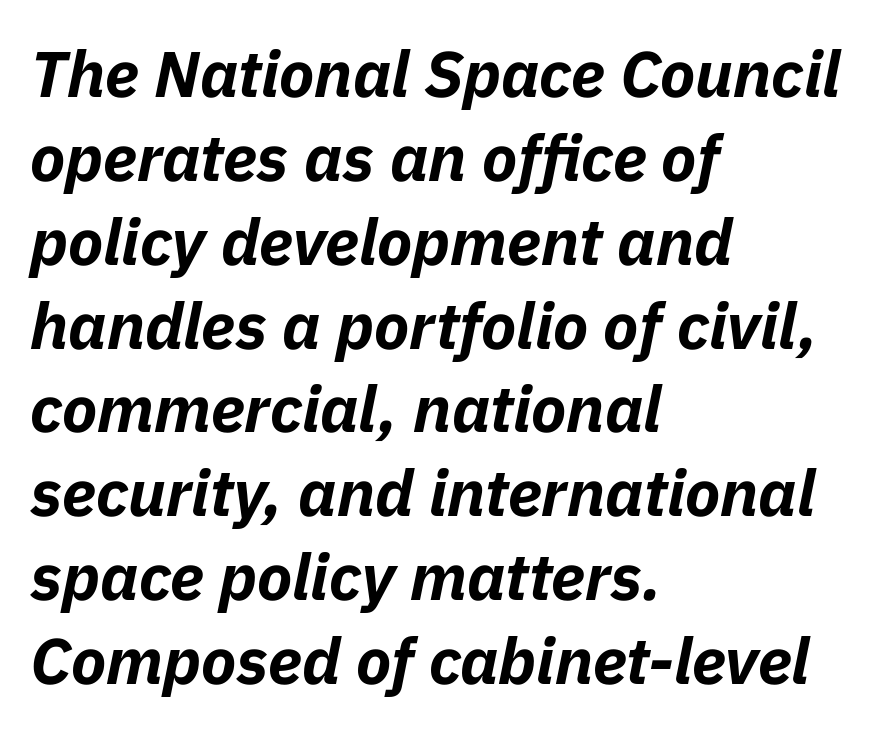
The image shows 65 px bold type, italic (leaning right); set left-aligned, normal line spacing (1.29x), normal letter spacing, not underlined; low stroke contrast and a medium x-height.
